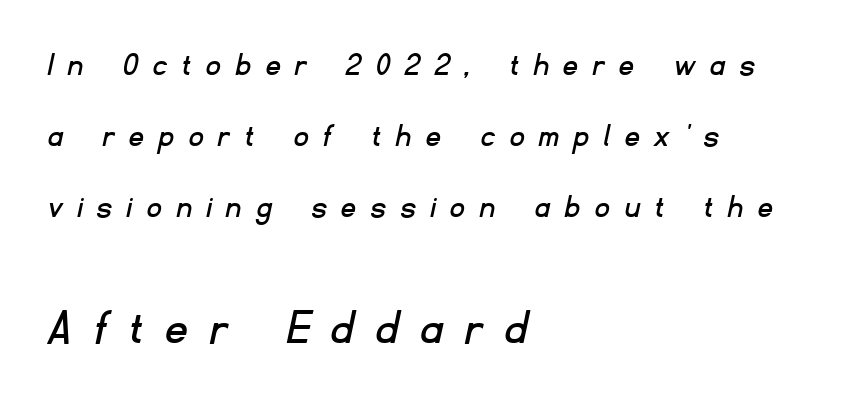
{"serif": "no", "width": "normal", "stroke_contrast": "low", "x_height": "small", "monospaced": "no", "underline": "no", "align": "left", "line_spacing": "loose", "line_spacing_ratio": 2.09, "letter_spacing": "wide", "letter_spacing_em": 0.47, "larger_block": "second", "size_ratio": 1.5, "glyph_px": 51}
